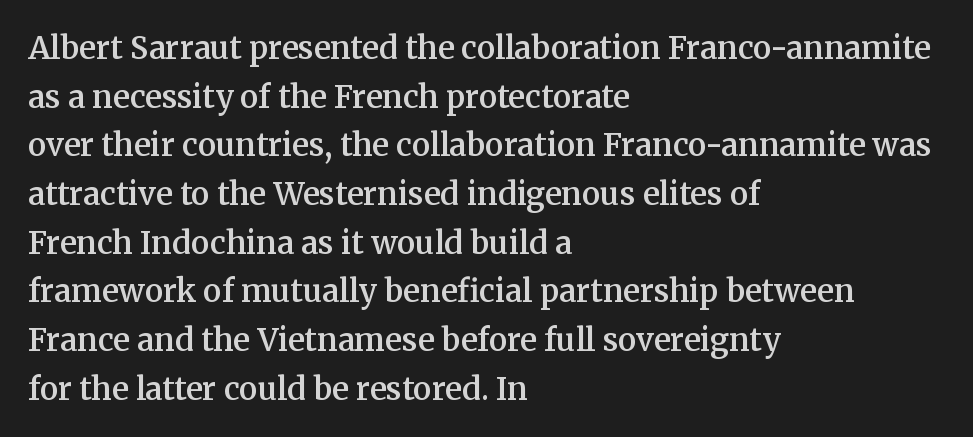
Only glyphs here, with clear space below each row. Baseline-to-baseline distance is the conventional proportion of letter height. This rendering employs a face with finishing strokes, i.e., a serif. A semibold gives these letters moderate extra thickness, short of bold. Tracking value appears to be zero — textbook default spacing.
